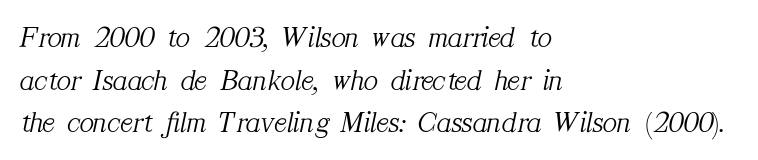
Q: Is the text bold? A: No.
Q: Is the text italic (slanted)? A: Yes, it leans right by about 12 degrees.
Q: Is the typeface a serif or a sans-serif typeface? A: Serif.
Q: Is the text underlined? A: No.
Q: How is the paragraph aligned? A: Left-aligned.
Q: Is the spacing between letters normal or unusually wide? A: Normal.
Q: Is the spacing between lines tight, normal or loose? A: Normal.
Q: Width (condensed, normal, or wide)? A: Normal.
Q: Stroke contrast? A: Medium.
Q: x-height? A: Medium.
Q: Monospaced? A: No.
